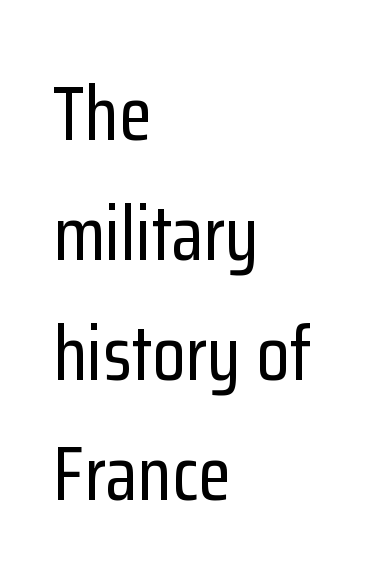
The image shows 76 px condensed sans-serif type, upright; set left-aligned, normal line spacing (1.58x), normal letter spacing, not underlined; low stroke contrast and a medium x-height.
